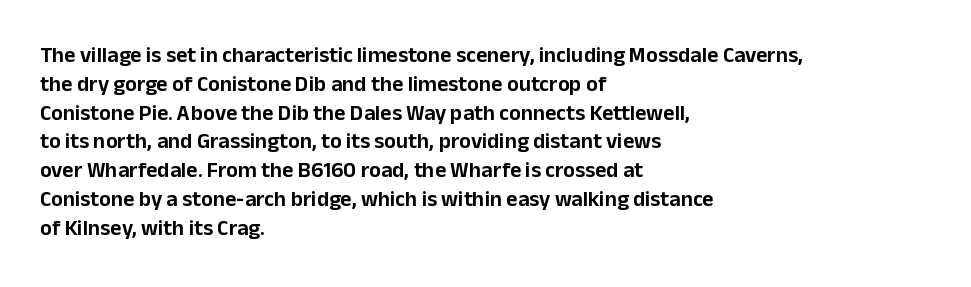
{"italic": "no", "underline": "no", "align": "left", "line_spacing": "normal", "line_spacing_ratio": 1.31, "letter_spacing": "normal", "letter_spacing_em": 0.0, "glyph_px": 22}
